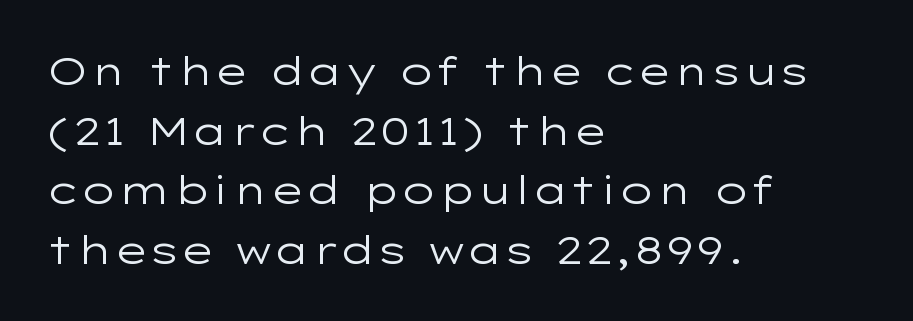
The face used here is a sans, in the tradition of grotesques and geometrics. In terms of posture, this sample is upright. The space directly below the letters is spotless. The rendering keeps characters at their native spacing. Looks like regular typesetting: each glyph gets only the width it needs. Horizontal alignment here is leftward, the default for most running prose.
